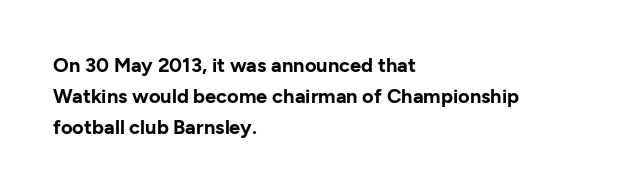
This is heavy type, rendered in bold. No extra tracking has been applied to these lines. The lines in this sample share a left origin and differ only in where they stop. A typesetter would call this leading conventional body-copy spacing. The typography opts for an upright posture over an oblique one. No word sits above an underline.
